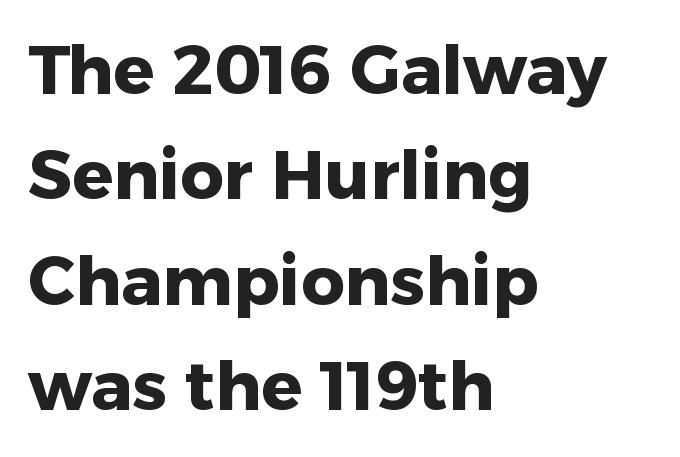
Q: Is the text bold? A: Yes.
Q: Is the text italic (slanted)? A: No, it is upright.
Q: Is the typeface a serif or a sans-serif typeface? A: Sans-serif.
Q: Is the text underlined? A: No.
Q: How is the paragraph aligned? A: Left-aligned.
Q: Is the spacing between letters normal or unusually wide? A: Normal.
Q: Is the spacing between lines tight, normal or loose? A: Normal.
Q: Width (condensed, normal, or wide)? A: Normal.
Q: Stroke contrast? A: Low.
Q: x-height? A: Medium.
Q: Monospaced? A: No.
